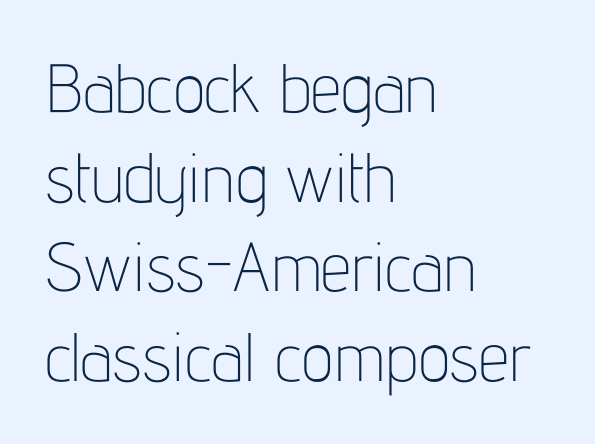
Q: Is the text bold? A: No.
Q: Is the text italic (slanted)? A: No, it is upright.
Q: Is the typeface a serif or a sans-serif typeface? A: Sans-serif.
Q: Is the text underlined? A: No.
Q: How is the paragraph aligned? A: Left-aligned.
Q: Is the spacing between letters normal or unusually wide? A: Normal.
Q: Is the spacing between lines tight, normal or loose? A: Normal.
Q: Width (condensed, normal, or wide)? A: Condensed.
Q: Stroke contrast? A: Low.
Q: x-height? A: Medium.
Q: Monospaced? A: No.
